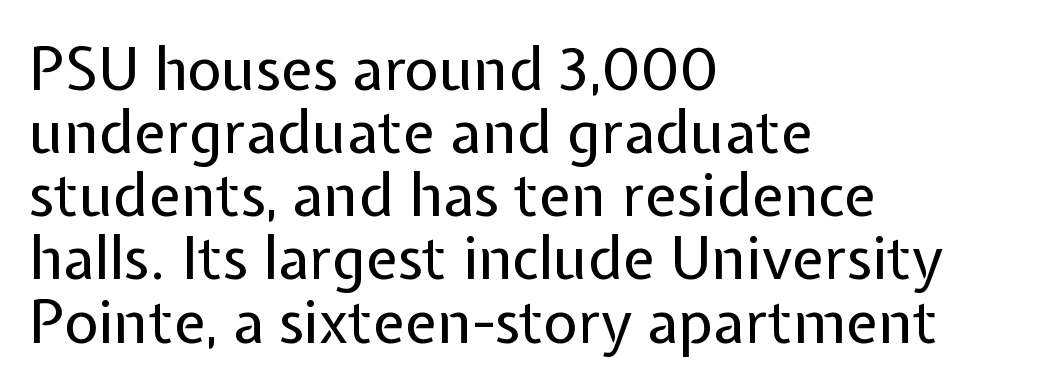
Q: Is the text bold? A: No.
Q: Is the text italic (slanted)? A: No, it is upright.
Q: Is the typeface a serif or a sans-serif typeface? A: Sans-serif.
Q: Is the text underlined? A: No.
Q: How is the paragraph aligned? A: Left-aligned.
Q: Is the spacing between letters normal or unusually wide? A: Normal.
Q: Is the spacing between lines tight, normal or loose? A: Tight.
Q: Width (condensed, normal, or wide)? A: Normal.
Q: Stroke contrast? A: Low.
Q: x-height? A: Medium.
Q: Monospaced? A: No.
